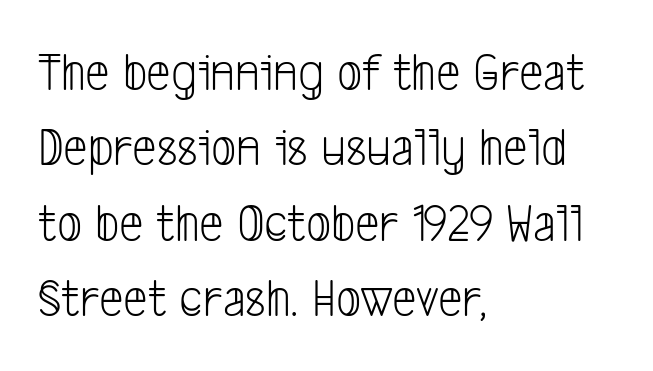
The image shows 55 px light, condensed sans-serif type; set left-aligned, normal line spacing (1.37x), normal letter spacing, not underlined; low stroke contrast and a medium x-height.
